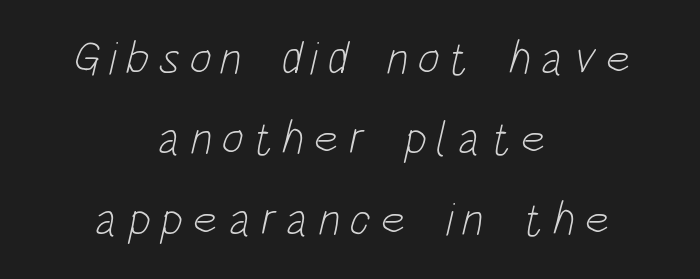
The image shows 47 px light, condensed sans-serif type; set centered, line spacing 1.71x, unusually wide letter spacing (+0.2 em), not underlined; low stroke contrast and a large x-height.
